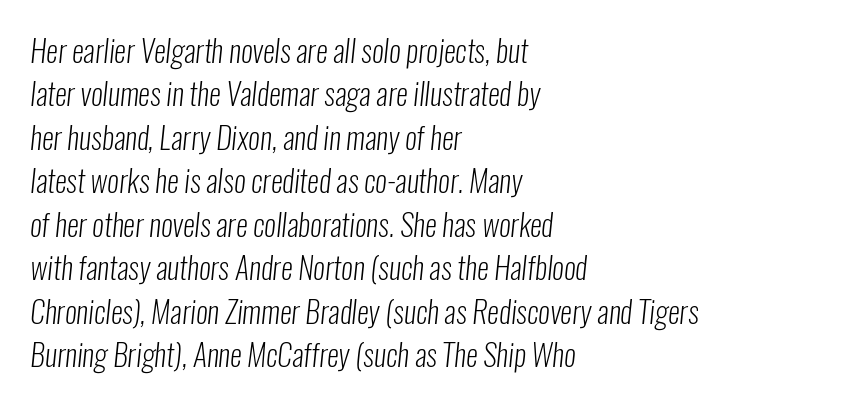
{"serif": "no", "bold": "no", "weight": "light", "width": "condensed", "stroke_contrast": "low", "x_height": "medium", "monospaced": "no", "underline": "no", "align": "left", "line_spacing": "normal", "line_spacing_ratio": 1.45, "letter_spacing": "normal", "letter_spacing_em": 0.0, "glyph_px": 30}
